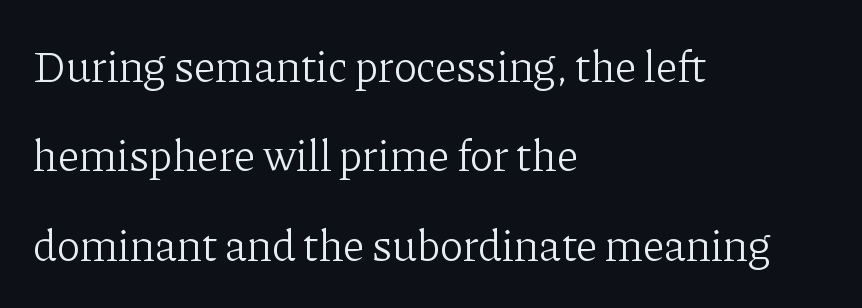
Q: Is the text bold? A: No.
Q: Is the text italic (slanted)? A: No, it is upright.
Q: Is the typeface a serif or a sans-serif typeface? A: Serif.
Q: Is the text underlined? A: No.
Q: How is the paragraph aligned? A: Left-aligned.
Q: Is the spacing between letters normal or unusually wide? A: Normal.
Q: Is the spacing between lines tight, normal or loose? A: Loose.
Q: Width (condensed, normal, or wide)? A: Normal.
Q: Stroke contrast? A: Low.
Q: x-height? A: Medium.
Q: Monospaced? A: No.
